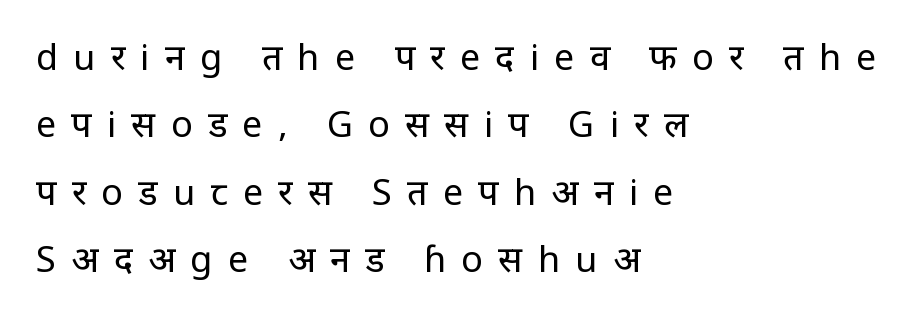
Does the copy run flush right? No — it runs flush left. Check the space under the baseline: it is left empty. Unlike a traditional serif, this face leaves its strokes unadorned. Tracking here is generous; glyphs stand well apart from one another.
